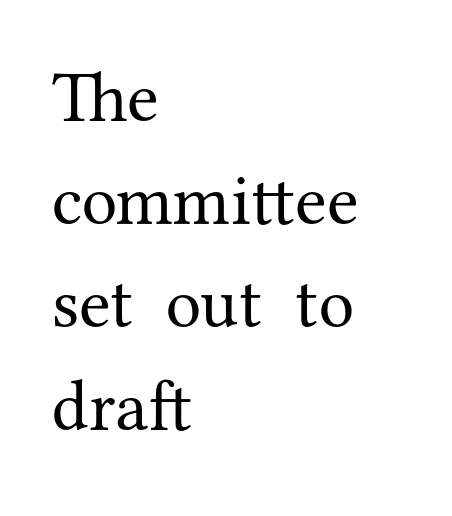
The image shows 72 px regular-weight serif type, upright; set left-aligned, normal line spacing (1.43x), normal letter spacing, not underlined; medium stroke contrast and a medium x-height.
